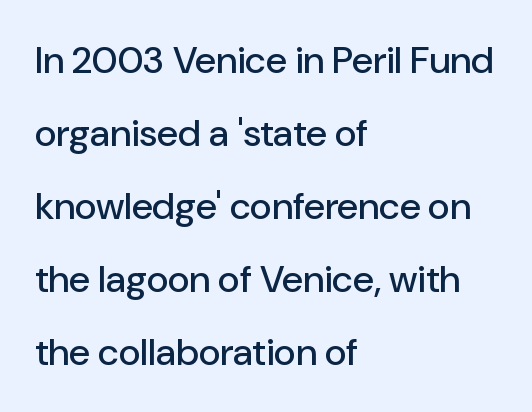
In terms of letterform style, serifs are entirely absent. It's the straight-up-and-down kind of type. This sample has the flowing, uneven cadence of proportional lettering. Check under the words: just untouched page. Each new line begins a long way beneath the previous one.
